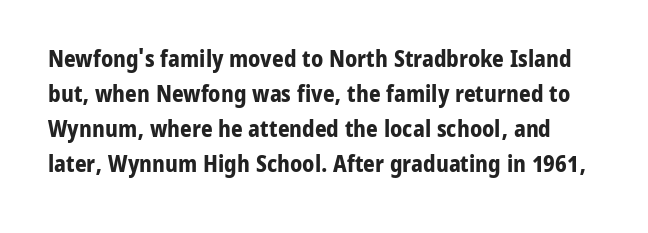
Q: Is the text bold? A: Yes.
Q: Is the text italic (slanted)? A: No, it is upright.
Q: Is the text underlined? A: No.
Q: Is the spacing between letters normal or unusually wide? A: Normal.
Q: Is the spacing between lines tight, normal or loose? A: Normal.
